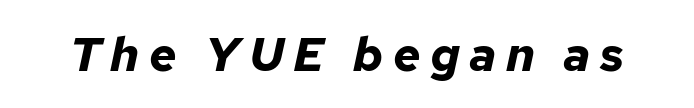
Q: Is the text bold? A: Yes.
Q: Is the text italic (slanted)? A: Yes, it leans right by about 12 degrees.
Q: Is the text underlined? A: No.
Q: Width (condensed, normal, or wide)? A: Normal.
Q: Stroke contrast? A: Low.
Q: x-height? A: Medium.
Q: Monospaced? A: No.
